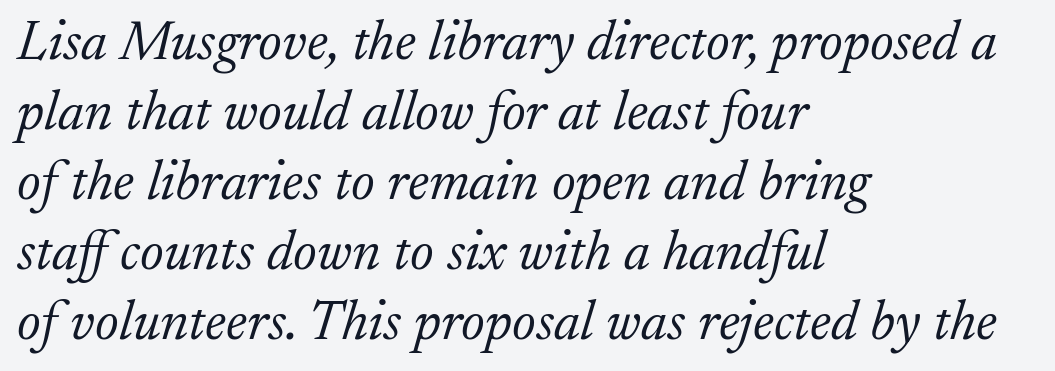
{"serif": "yes", "italic": "yes", "lean": "right", "slant_degrees": 17, "bold": "no", "weight": "light", "width": "normal", "stroke_contrast": "low", "x_height": "small", "monospaced": "no", "underline": "no", "align": "left", "line_spacing": "normal", "line_spacing_ratio": 1.25, "letter_spacing": "normal", "letter_spacing_em": 0.0, "glyph_px": 56}
